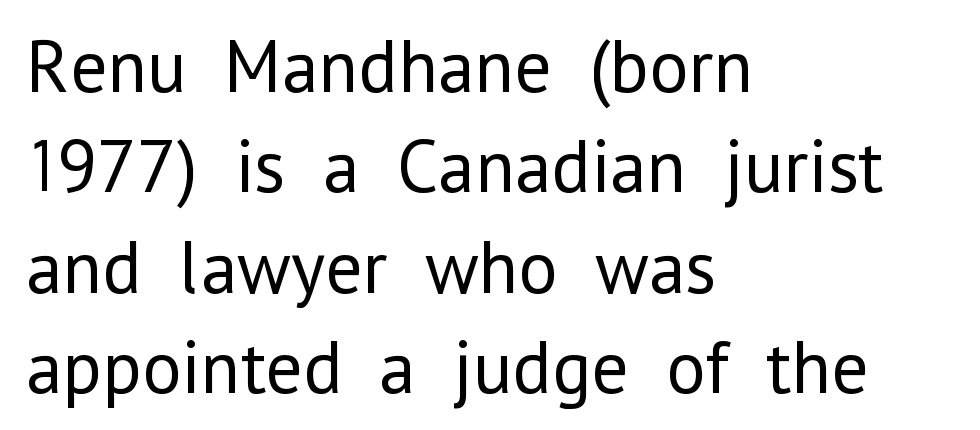
Underline: absent. No chunkiness to these letters — they're not bold. Nope, not italic — everything's standing straight. Nobody touched the tracking dial on this one.
